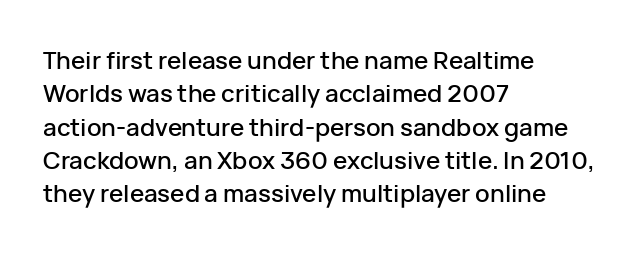
The image shows 24 px text type, upright; set left-aligned, normal line spacing (1.39x), normal letter spacing, not underlined.
